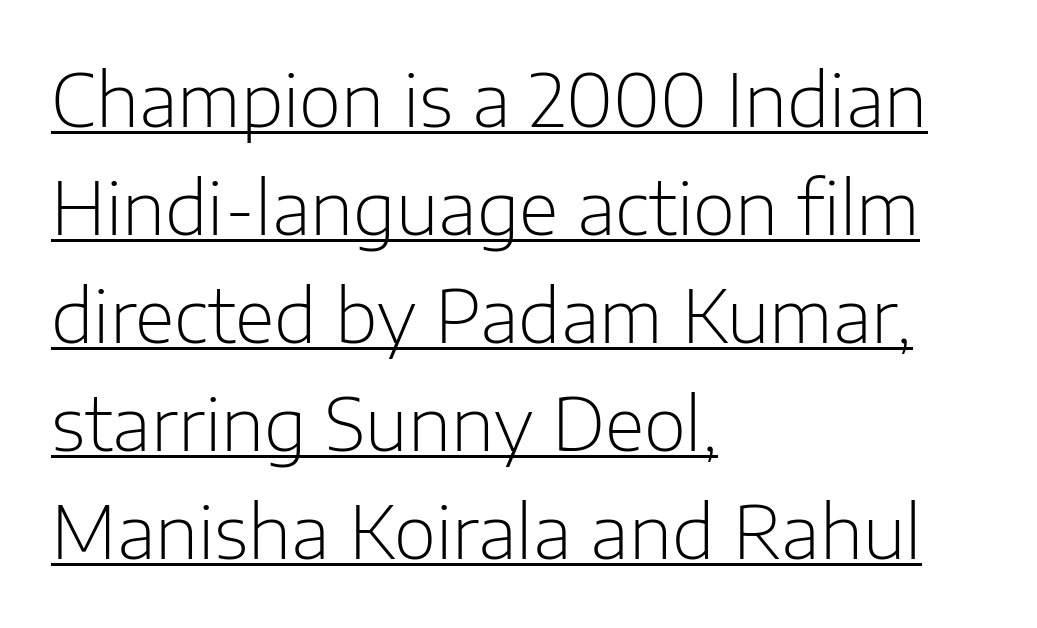
The passage shown is not bold in any degree. Is this a fixed-width face? No — the glyphs have proportional, varying widths. The glyphs are accompanied by a horizontal stroke just below them. Style check: upright. A normal amount of white space separates one row of letters from the next. Short and long lines alike share a common starting point at left.
